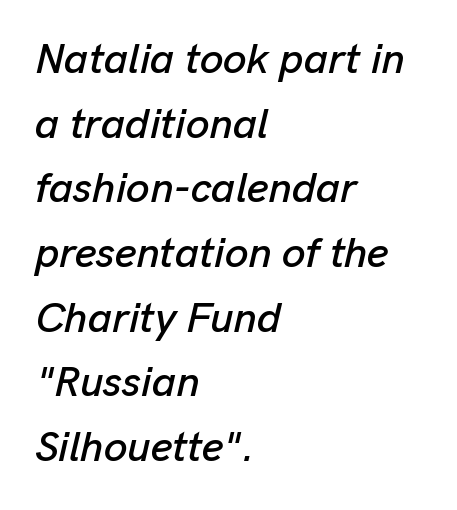
{"italic": "yes", "lean": "right", "slant_degrees": 13, "width": "normal", "stroke_contrast": "low", "x_height": "medium", "monospaced": "no", "underline": "no", "align": "left", "line_spacing": "normal", "line_spacing_ratio": 1.54, "letter_spacing": "normal", "letter_spacing_em": 0.0, "glyph_px": 42}
